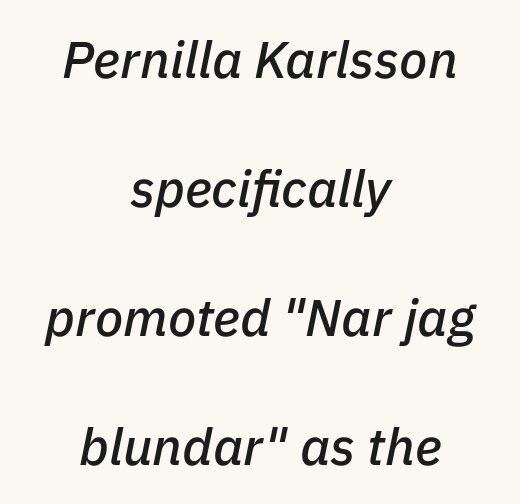
{"italic": "yes", "lean": "right", "slant_degrees": 11, "width": "normal", "stroke_contrast": "low", "x_height": "medium", "monospaced": "no", "underline": "no", "align": "center", "line_spacing": "loose", "line_spacing_ratio": 2.48, "letter_spacing": "normal", "letter_spacing_em": 0.0, "glyph_px": 52}
